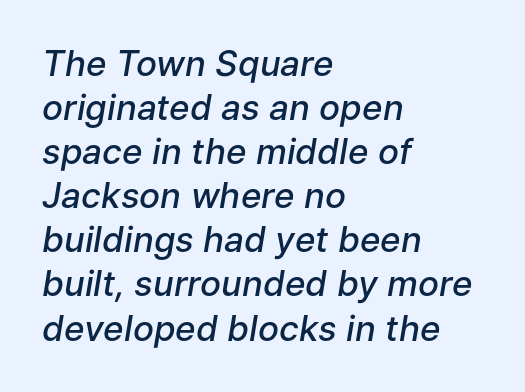
The image shows 35 px semibold type, italic (leaning right); set left-aligned, normal line spacing (1.26x), normal letter spacing, not underlined; low stroke contrast and a medium x-height.
